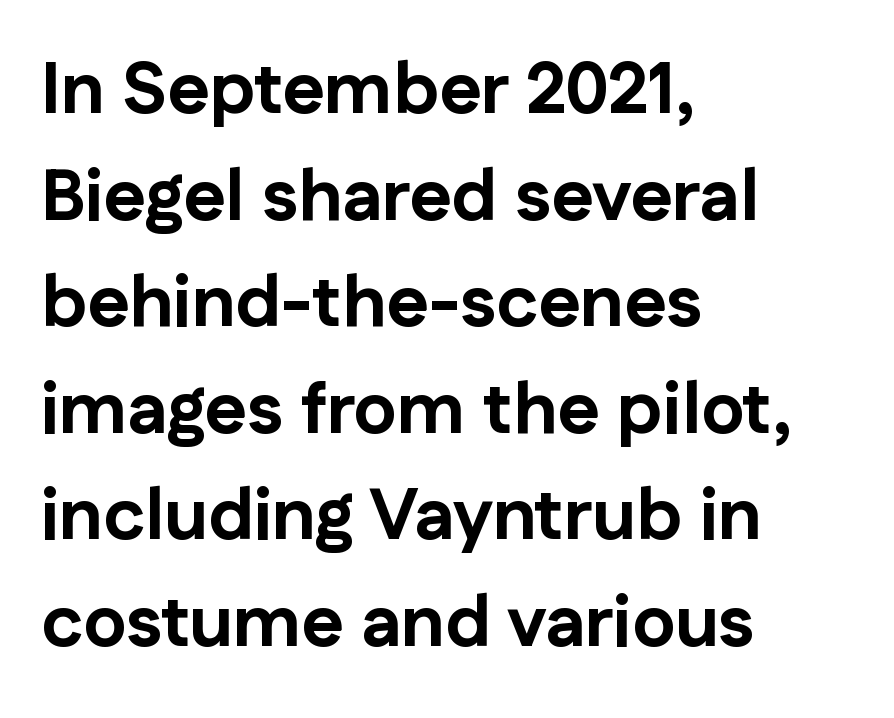
Q: Is the text bold? A: Yes.
Q: Is the text italic (slanted)? A: No, it is upright.
Q: Is the typeface a serif or a sans-serif typeface? A: Sans-serif.
Q: Is the text underlined? A: No.
Q: How is the paragraph aligned? A: Left-aligned.
Q: Is the spacing between letters normal or unusually wide? A: Normal.
Q: Is the spacing between lines tight, normal or loose? A: Normal.
Q: Width (condensed, normal, or wide)? A: Normal.
Q: Stroke contrast? A: Low.
Q: x-height? A: Medium.
Q: Monospaced? A: No.
